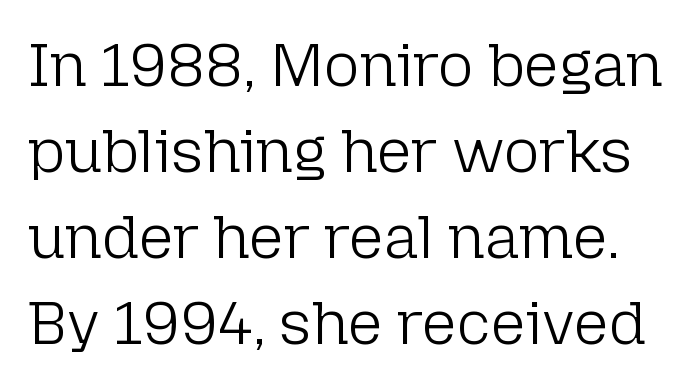
The image shows 61 px light sans-serif type, upright; set normal line spacing (1.41x), normal letter spacing, not underlined; low stroke contrast and a medium x-height.
